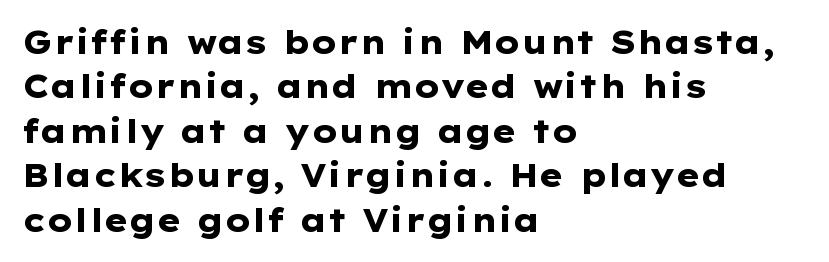
{"serif": "no", "italic": "no", "bold": "yes", "weight": "heavy", "width": "wide", "stroke_contrast": "low", "x_height": "medium", "monospaced": "no", "underline": "no", "align": "left", "line_spacing": "normal", "line_spacing_ratio": 1.39, "letter_spacing": "normal", "letter_spacing_em": 0.0, "glyph_px": 32}
